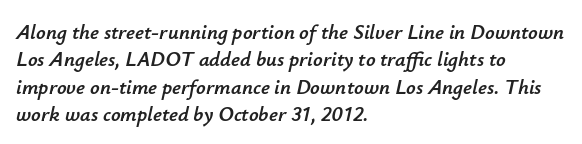
The image shows 21 px text type, italic (leaning right); set left-aligned, normal line spacing (1.3x), normal letter spacing, not underlined.
